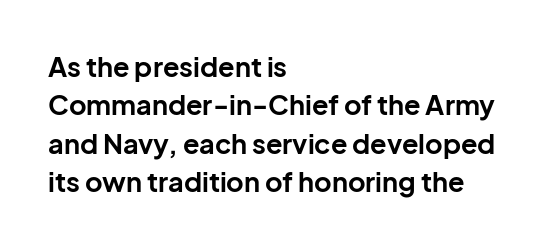
The image shows 27 px bold type, upright; set left-aligned, normal line spacing (1.42x), normal letter spacing, not underlined.
